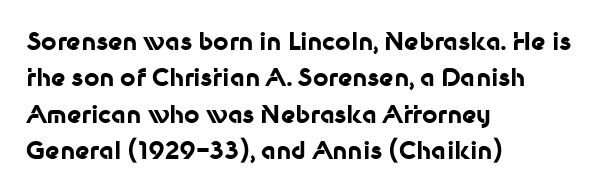
The designer left line spacing at the default. The horizontal fit of the characters is conventional and even. The specimen reads as upright at a glance. The passage shown is not underscored anywhere. The letters are bold, with thick, heavy strokes.
